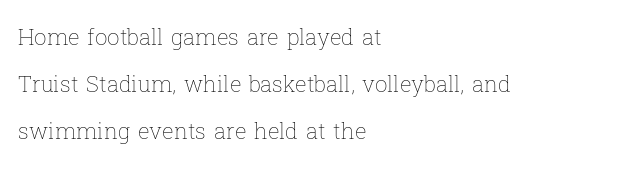
Q: Is the text bold? A: No.
Q: Is the text italic (slanted)? A: No, it is upright.
Q: Is the text underlined? A: No.
Q: How is the paragraph aligned? A: Left-aligned.
Q: Is the spacing between letters normal or unusually wide? A: Normal.
Q: Is the spacing between lines tight, normal or loose? A: Loose.
